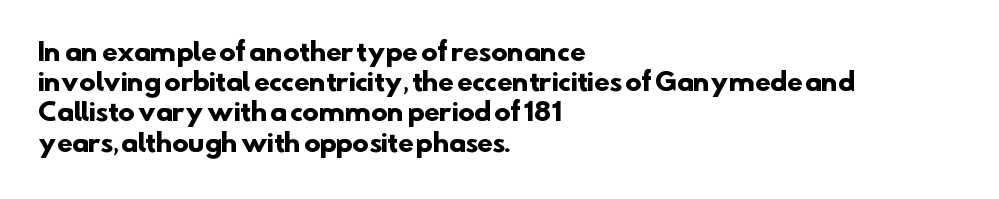
{"bold": "yes", "underline": "no", "align": "left", "line_spacing_ratio": 1.21, "letter_spacing": "normal", "letter_spacing_em": 0.0, "glyph_px": 25}
